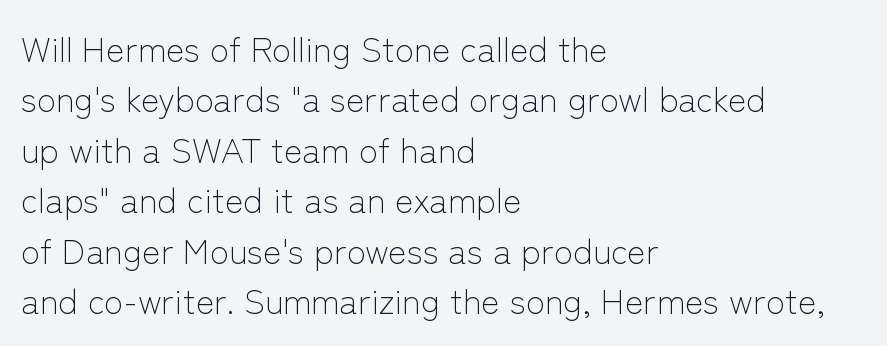
Q: Is the text bold? A: No.
Q: Is the text italic (slanted)? A: No, it is upright.
Q: Is the typeface a serif or a sans-serif typeface? A: Sans-serif.
Q: Is the text underlined? A: No.
Q: How is the paragraph aligned? A: Left-aligned.
Q: Is the spacing between letters normal or unusually wide? A: Normal.
Q: Is the spacing between lines tight, normal or loose? A: Normal.
Q: Width (condensed, normal, or wide)? A: Normal.
Q: Stroke contrast? A: Low.
Q: x-height? A: Medium.
Q: Monospaced? A: No.
